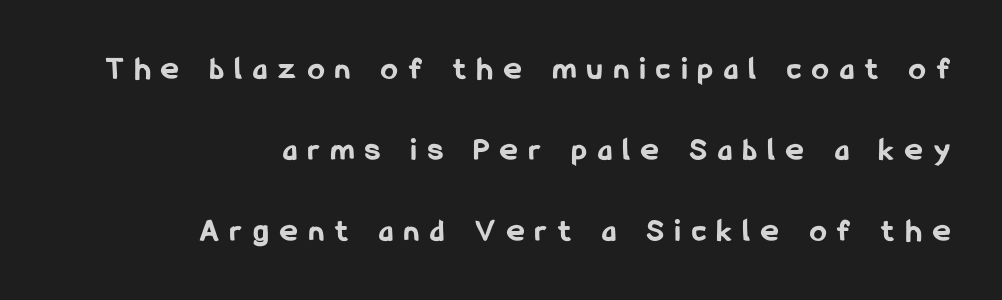
You could only call the tracking loose — the letters float apart. The letters advance in unequal steps, a hallmark of proportional type. Bare-footed words on every line. Students, observe: this is what heavily led, spacious text looks like. These lines were composed using upright roman letters. Each letter's strokes conclude bluntly, with no projecting serifs.
